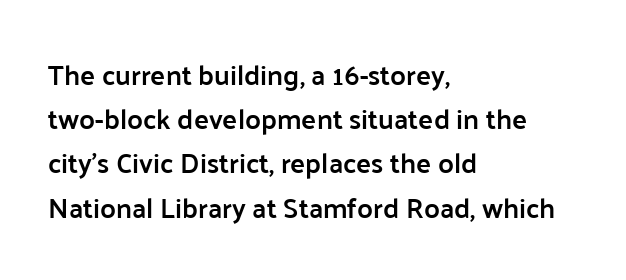
The gap between lines stays unmarked. The lines sit at an ordinary, default distance from one another. The letters stand straight up with perfectly vertical stems. Weight: semibold (demi). Does the type have serifs? No, each stem ends abruptly. Note the varied advance widths — an 'i' is clearly narrower than an 'm'.
